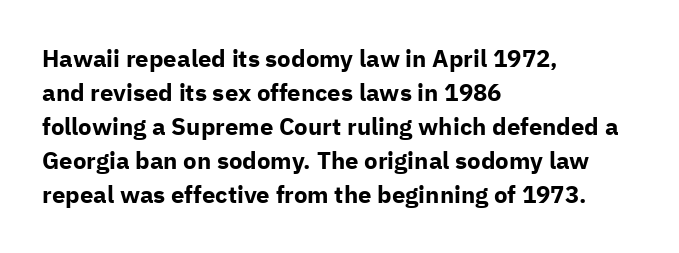
Q: Is the text bold? A: Yes.
Q: Is the text italic (slanted)? A: No, it is upright.
Q: Is the text underlined? A: No.
Q: How is the paragraph aligned? A: Left-aligned.
Q: Is the spacing between letters normal or unusually wide? A: Normal.
Q: Is the spacing between lines tight, normal or loose? A: Normal.
